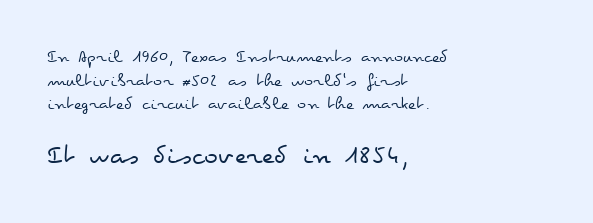
{"italic": "no", "bold": "no", "weight": "regular", "width": "wide", "stroke_contrast": "low", "x_height": "small", "monospaced": "no", "underline": "no", "align": "left", "line_spacing": "normal", "line_spacing_ratio": 1.25, "letter_spacing": "normal", "letter_spacing_em": 0.0, "larger_block": "second", "size_ratio": 1.53, "glyph_px": 29}
